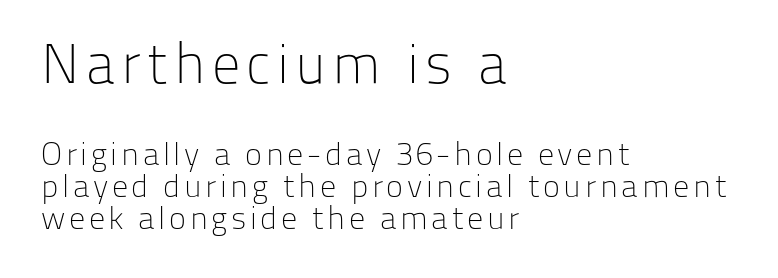
The image shows 56 px light sans-serif type, upright; set left-aligned, tight line spacing (0.99x), not underlined; the first (top) block is 1.75x larger; low stroke contrast and a medium x-height.
